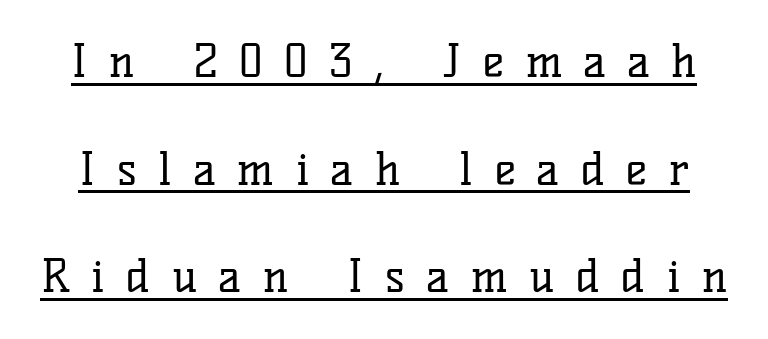
The image shows 45 px regular-weight serif type, upright; set loose line spacing (2.39x), unusually wide letter spacing (+0.48 em), underlined; low stroke contrast and a medium x-height.
